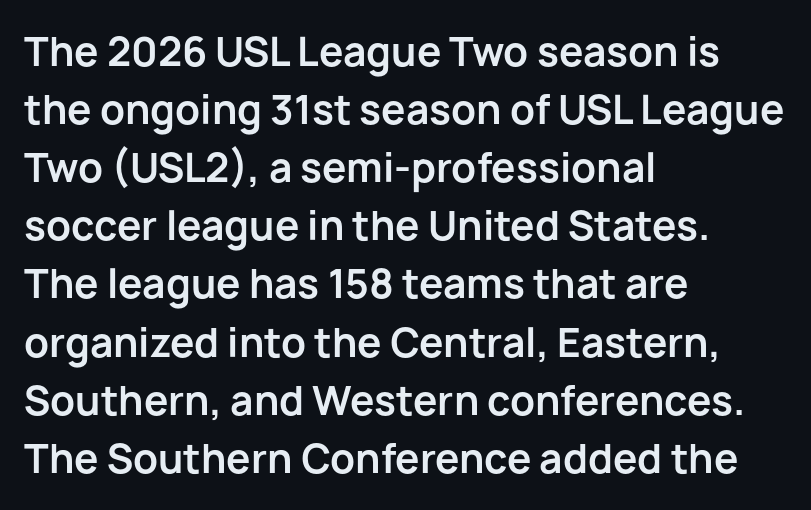
The image shows 39 px bold sans-serif type, upright; set left-aligned, normal line spacing (1.49x), normal letter spacing, not underlined; low stroke contrast and a medium x-height.
